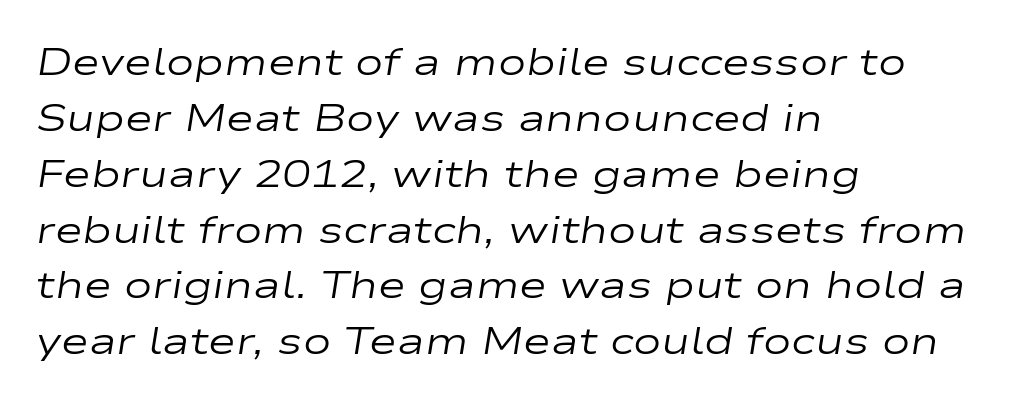
The image shows 38 px regular-weight, wide type, italic (leaning right); set left-aligned, normal line spacing (1.47x), normal letter spacing, not underlined; low stroke contrast and a medium x-height.
